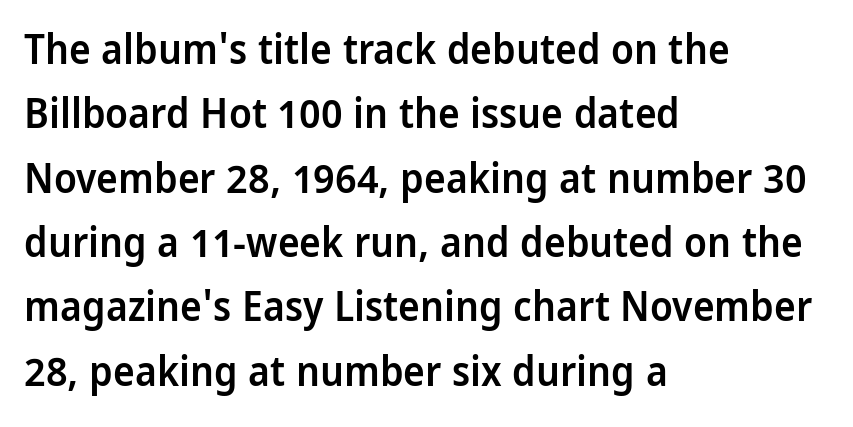
A sans-serif font was chosen for this passage. Short note: letters normally spaced. Descenders are the only things crossing below the line. Honestly, the row spacing looks completely unremarkable.
